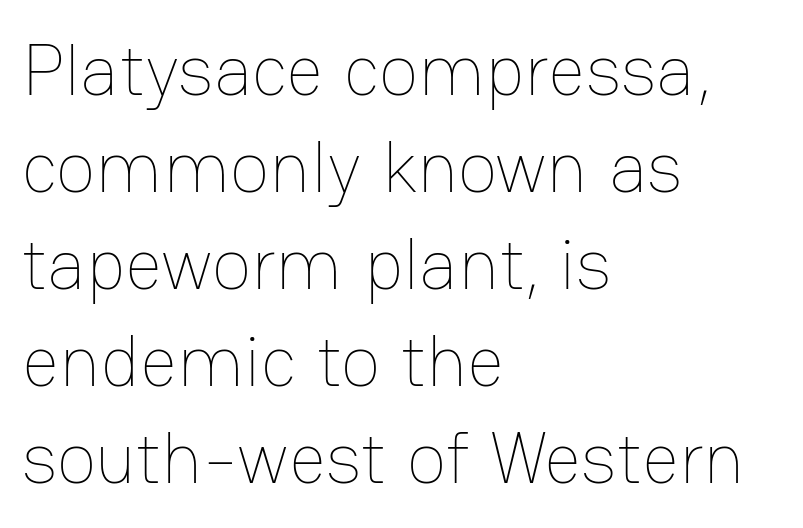
The image shows 73 px thin type, upright; set left-aligned, normal line spacing (1.33x), normal letter spacing, not underlined; low stroke contrast and a medium x-height.
